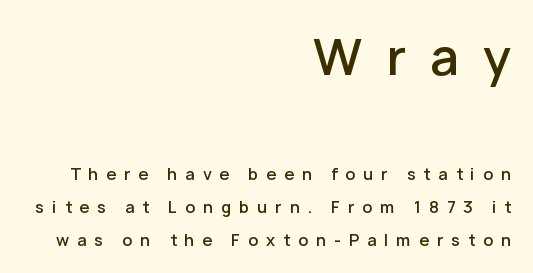
Words appear elongated and porous because spacing is wide. This is the in-between weight designers call semibold or demi. Students, observe: this is what heavily led, spacious text looks like. Each letter's strokes conclude bluntly, with no projecting serifs.
